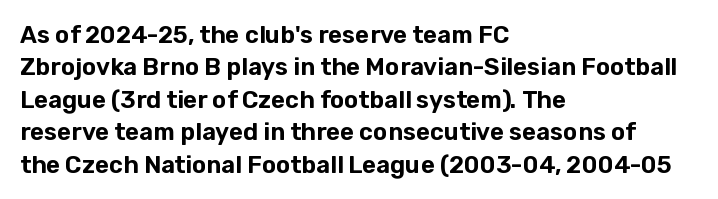
{"italic": "no", "underline": "no", "align": "left", "line_spacing": "normal", "line_spacing_ratio": 1.35, "letter_spacing": "normal", "letter_spacing_em": 0.0, "glyph_px": 24}
